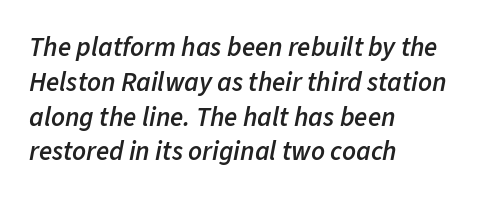
A somewhat darkened texture: the type is semibold rather than bold. Caption: multi-line text, flush left, ragged right. Every character sits at an angle, as italics do. Caption: standard tracking, unaltered.
